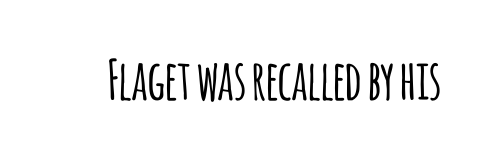
The image shows 55 px condensed sans-serif type, upright; set normal letter spacing, not underlined; low stroke contrast and a large x-height.
